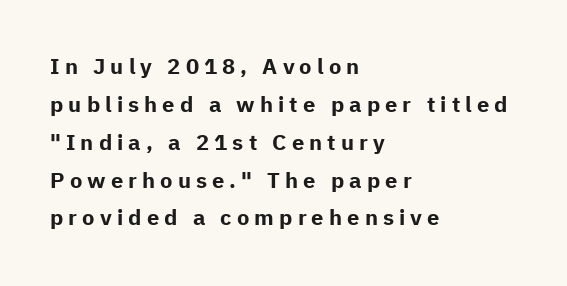
Display-style spreading of the glyphs; the letterfit is very open. The passage shown is emphatically bold. Posture: vertical. These lines stack with their left ends in a neat column.
